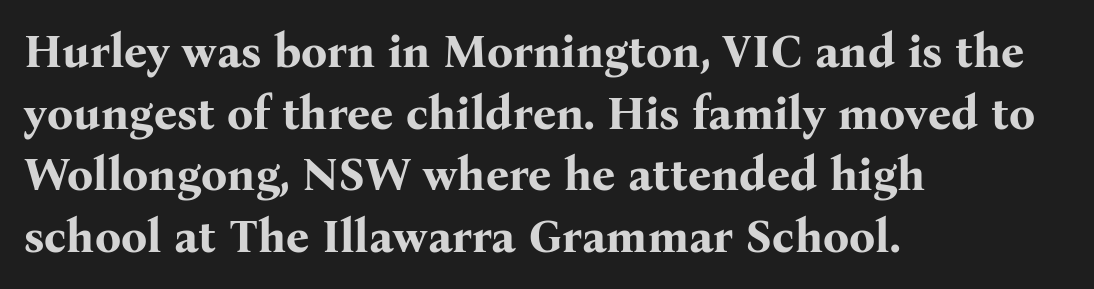
Q: Is the text bold? A: Yes.
Q: Is the text italic (slanted)? A: No, it is upright.
Q: Is the typeface a serif or a sans-serif typeface? A: Serif.
Q: Is the text underlined? A: No.
Q: How is the paragraph aligned? A: Left-aligned.
Q: Is the spacing between letters normal or unusually wide? A: Normal.
Q: Is the spacing between lines tight, normal or loose? A: Normal.
Q: Width (condensed, normal, or wide)? A: Normal.
Q: Stroke contrast? A: Medium.
Q: x-height? A: Medium.
Q: Monospaced? A: No.
